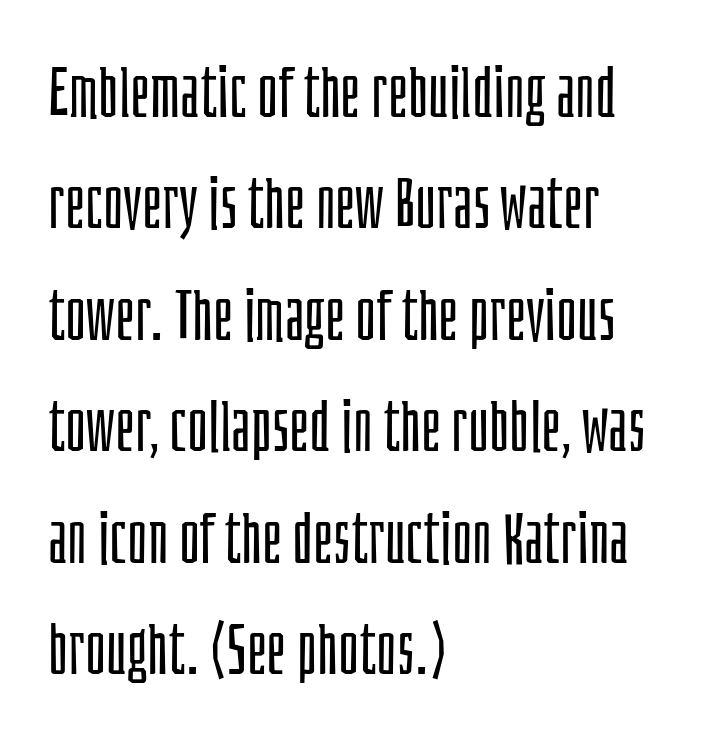
{"serif": "no", "italic": "no", "bold": "no", "weight": "light", "width": "condensed", "stroke_contrast": "low", "x_height": "large", "monospaced": "no", "underline": "no", "align": "left", "line_spacing": "normal", "line_spacing_ratio": 1.57, "letter_spacing": "normal", "letter_spacing_em": 0.0, "glyph_px": 71}
